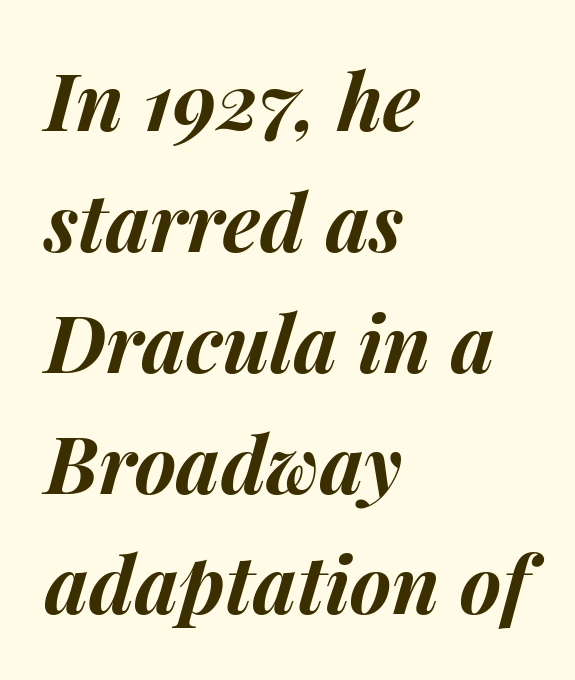
The line texture is even and compact thanks to regular tracking. Descenders hang freely into open space. This sample is left-justified, so line endings fall wherever the words run out. Do the characters align in a grid? No, the font is proportional. If you measured baseline to baseline, you'd find a middling distance.
